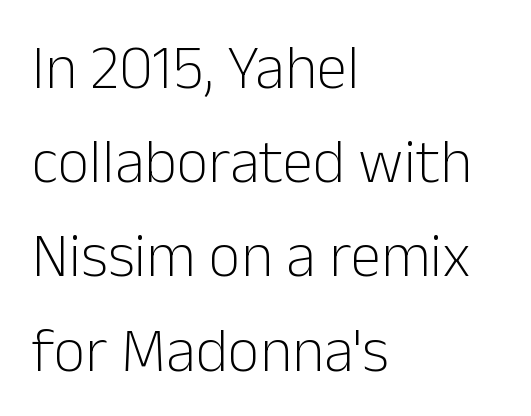
When letters stand straight like this, we call the style roman or upright. The rendering keeps characters at their native spacing. Students, observe: this is what conventionally led text looks like. The typeface chosen for these lines omits serifs. The letters advance in unequal steps, a hallmark of proportional type.
